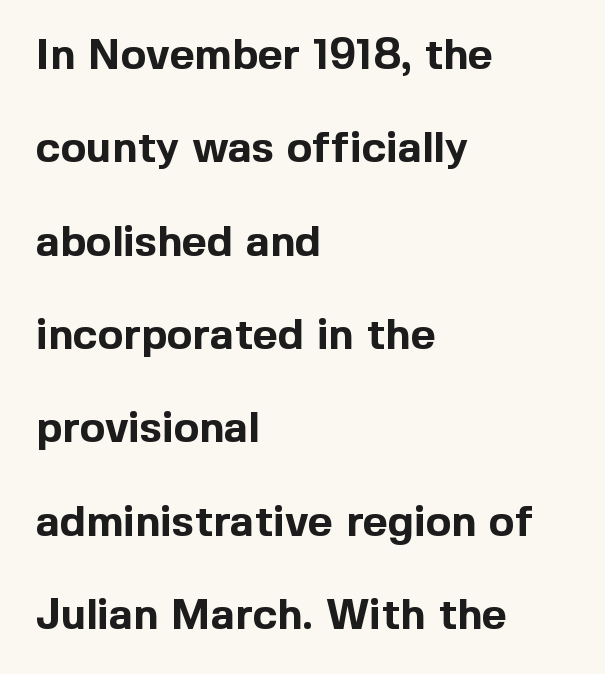
In terms of leading, this rendering errs on the spacious side. A roman cut, with each character standing at attention. Note: no serifs on the glyphs. Observe the ordinary spacing: letters are neighbours, not strangers. The letters are bold, with thick, heavy strokes.
